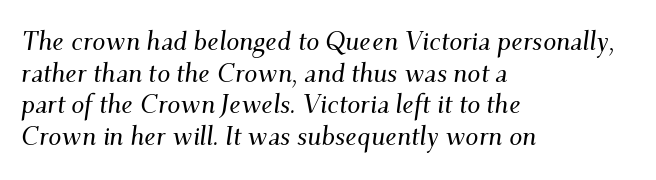
This sample is left-justified, so line endings fall wherever the words run out. Check under the words: just untouched page. Notice how the stems are inclined rather than vertical — that's the hallmark of italics. Characters follow at the spacing the type designer built in.
